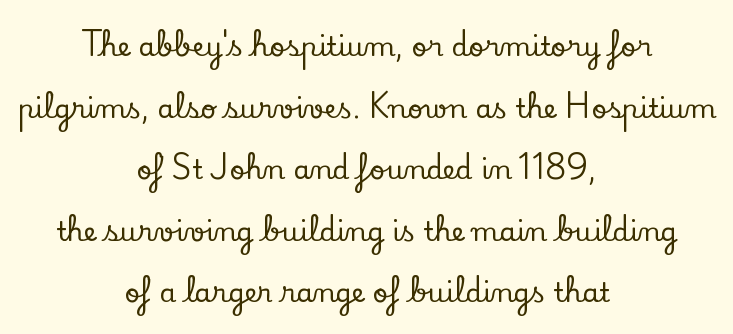
Each row of text sits above clean, open space. Every row of glyphs is offset so its center matches the block's center. The space between consecutive lines is lavish. There is no visible air inserted between adjacent glyphs. A roman cut, with each character standing at attention.
